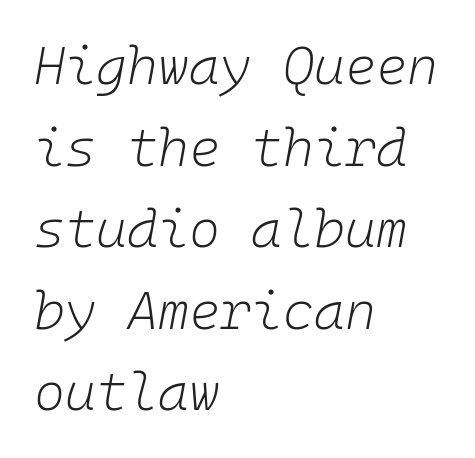
Q: Is the text bold? A: No.
Q: Is the text italic (slanted)? A: Yes, it leans right by about 10 degrees.
Q: Is the text underlined? A: No.
Q: How is the paragraph aligned? A: Left-aligned.
Q: Is the spacing between letters normal or unusually wide? A: Normal.
Q: Is the spacing between lines tight, normal or loose? A: Normal.
Q: Width (condensed, normal, or wide)? A: Normal.
Q: Stroke contrast? A: Low.
Q: x-height? A: Medium.
Q: Monospaced? A: Yes.
